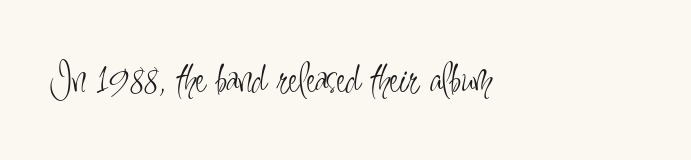
{"serif": "no", "bold": "no", "weight": "light", "width": "condensed", "stroke_contrast": "low", "x_height": "small", "monospaced": "no", "underline": "no", "align": "left", "letter_spacing": "normal", "letter_spacing_em": 0.0, "glyph_px": 47}
